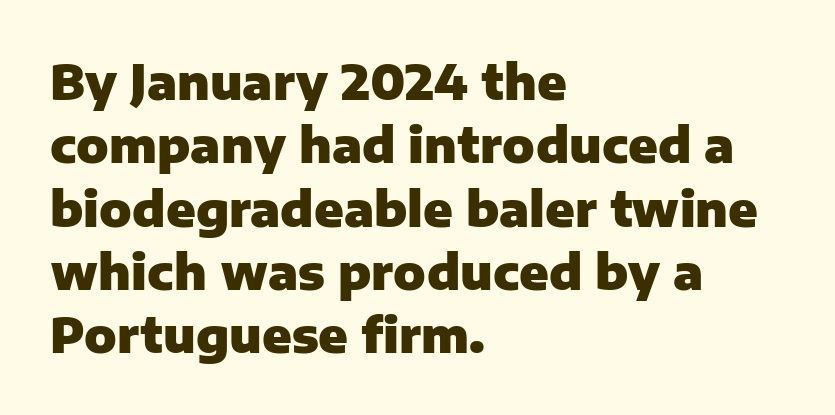
Between one letter and the next there's only the usual sliver of space. The ragged edge is on the right, which tells us the setting is flush left. Is this a fixed-width face? No — the glyphs have proportional, varying widths. Baseline-to-baseline distance is the conventional proportion of letter height. Honestly, there is no underline to notice here at all. Heft: maximum for text — a bold.
